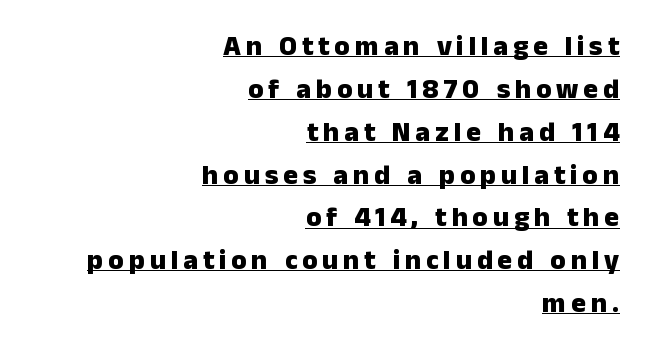
Does a line run under the words? Yes, clearly. The font family rendered here belongs to the sans-serif group. The block of text has a typical density, with ordinary space between rows. Every letter is thick-stroked: bold, no question. Typeset ragged left — the right edge is the straight one. Varying glyph widths throughout — classic text-font behaviour.
